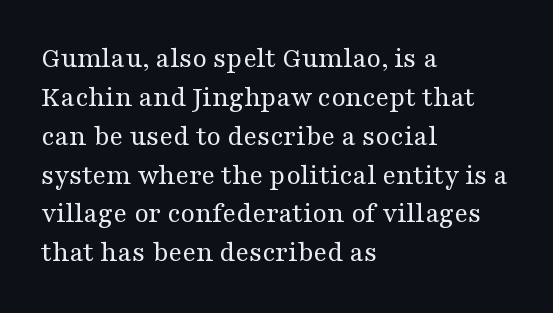
The image shows 29 px regular-weight, wide serif type, upright; set left-aligned, normal line spacing (1.34x), normal letter spacing, not underlined; medium stroke contrast and a medium x-height.
